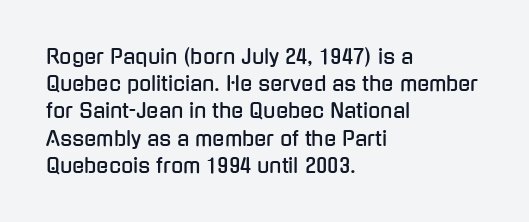
Teacher's note: observe the even left margin — that is flush-left alignment. Letter spacing: default. Every stem runs plumb, perpendicular to the baseline. The baseline area is clear. One glance says typical: line gaps are just what's usual.
